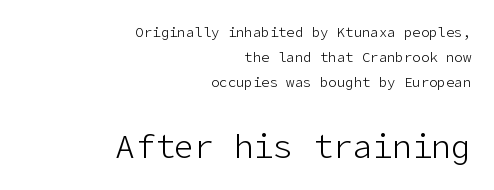
{"serif": "no", "italic": "no", "bold": "no", "weight": "light", "width": "normal", "stroke_contrast": "low", "x_height": "medium", "underline": "no", "align": "right", "line_spacing_ratio": 1.79, "letter_spacing": "normal", "letter_spacing_em": 0.0, "larger_block": "second", "size_ratio": 2.36, "glyph_px": 33}
